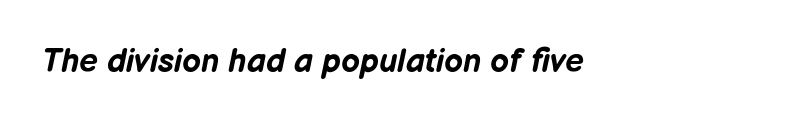
The rendering uses natural spacing where letterforms have individual widths. The specimen reads as italic at a glance. The face used here is rendered with its standard letterfit. Is the type bold? Yes — the strokes are clearly thick and heavy. Clear beneath every line of the passage.
